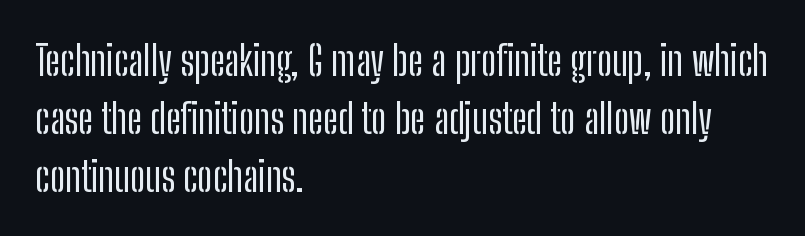
The image shows 41 px condensed sans-serif type, upright; set left-aligned, normal line spacing (1.41x), normal letter spacing, not underlined; low stroke contrast and a medium x-height.
